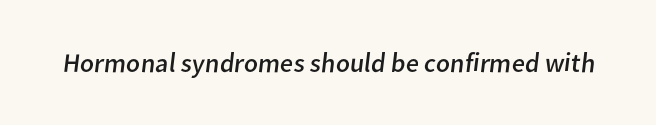
The image shows 27 px text type; set normal letter spacing, not underlined.
